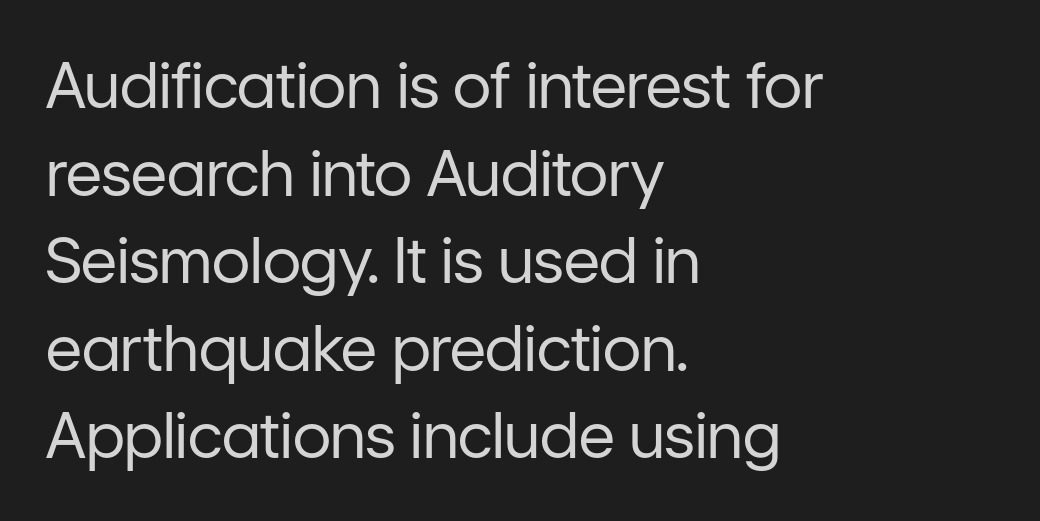
The image shows 63 px regular-weight sans-serif type, upright; set left-aligned, normal line spacing (1.39x), normal letter spacing, not underlined; low stroke contrast and a medium x-height.
